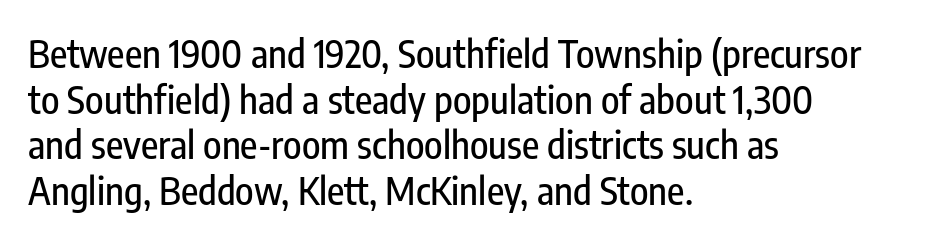
Q: Is the text italic (slanted)? A: No, it is upright.
Q: Is the typeface a serif or a sans-serif typeface? A: Sans-serif.
Q: Is the text underlined? A: No.
Q: How is the paragraph aligned? A: Left-aligned.
Q: Is the spacing between letters normal or unusually wide? A: Normal.
Q: Width (condensed, normal, or wide)? A: Condensed.
Q: Stroke contrast? A: Low.
Q: x-height? A: Medium.
Q: Monospaced? A: No.
